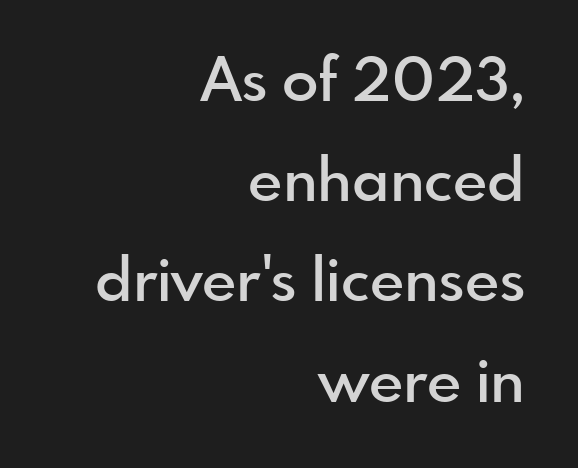
The image shows 60 px semibold sans-serif type, upright; set right-aligned, normal line spacing (1.67x), normal letter spacing, not underlined; a small x-height.
